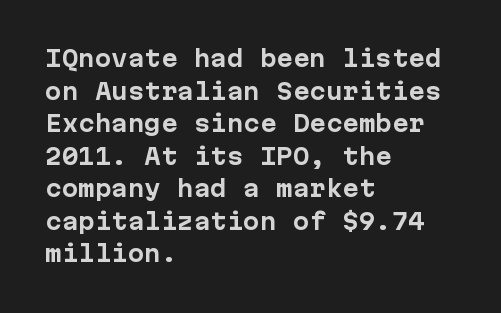
{"italic": "no", "bold": "yes", "underline": "no", "align": "left", "line_spacing": "normal", "line_spacing_ratio": 1.48, "letter_spacing": "normal", "letter_spacing_em": 0.0, "glyph_px": 22}
